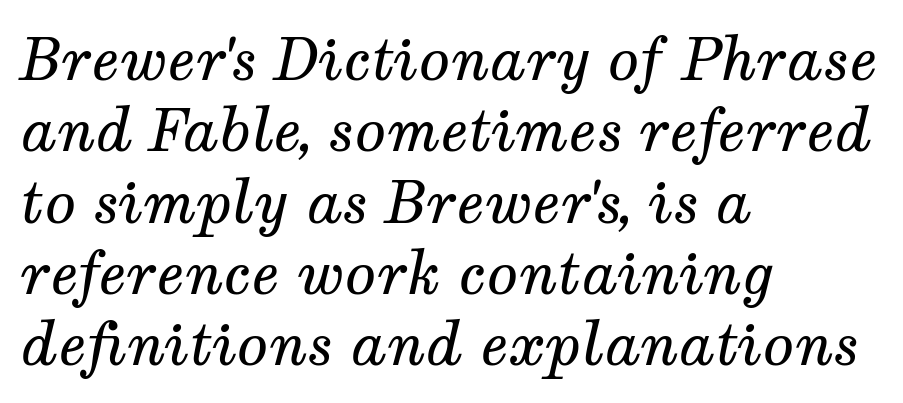
{"serif": "yes", "italic": "yes", "lean": "right", "slant_degrees": 12, "bold": "no", "weight": "regular", "width": "normal", "stroke_contrast": "medium", "x_height": "medium", "monospaced": "no", "underline": "no", "align": "left", "line_spacing_ratio": 1.23, "letter_spacing": "normal", "letter_spacing_em": 0.0, "glyph_px": 58}
